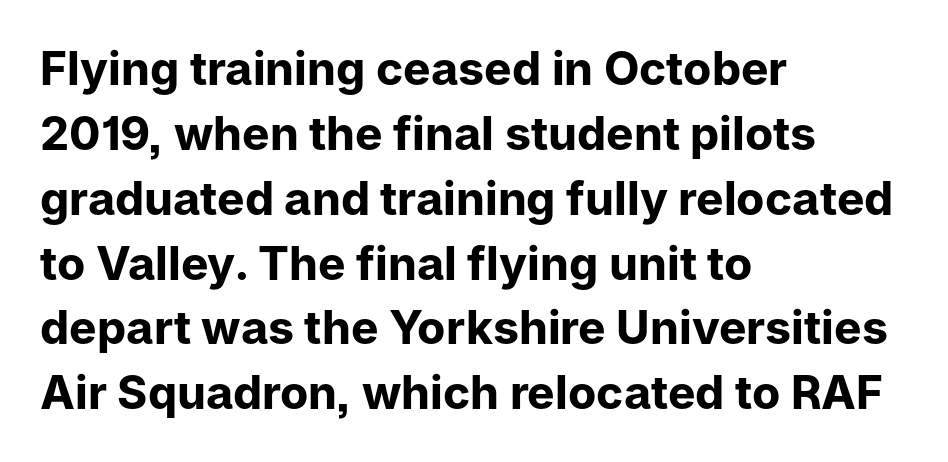
Visually the block forms a straight wall on the left and a jagged coastline on the right. The line texture is even and compact thanks to regular tracking. Does the type have serifs? No, each stem ends abruptly. The typesetting leans heavy: a genuine bold. Regular leading. The zone under the glyphs is completely vacant.
